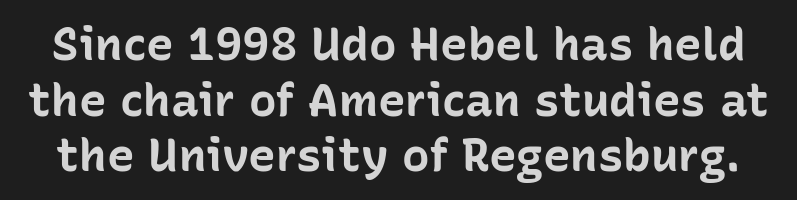
Q: Is the text bold? A: Yes.
Q: Is the text italic (slanted)? A: No, it is upright.
Q: Is the typeface a serif or a sans-serif typeface? A: Sans-serif.
Q: Is the text underlined? A: No.
Q: Is the spacing between letters normal or unusually wide? A: Normal.
Q: Width (condensed, normal, or wide)? A: Normal.
Q: Stroke contrast? A: Low.
Q: x-height? A: Medium.
Q: Monospaced? A: No.
